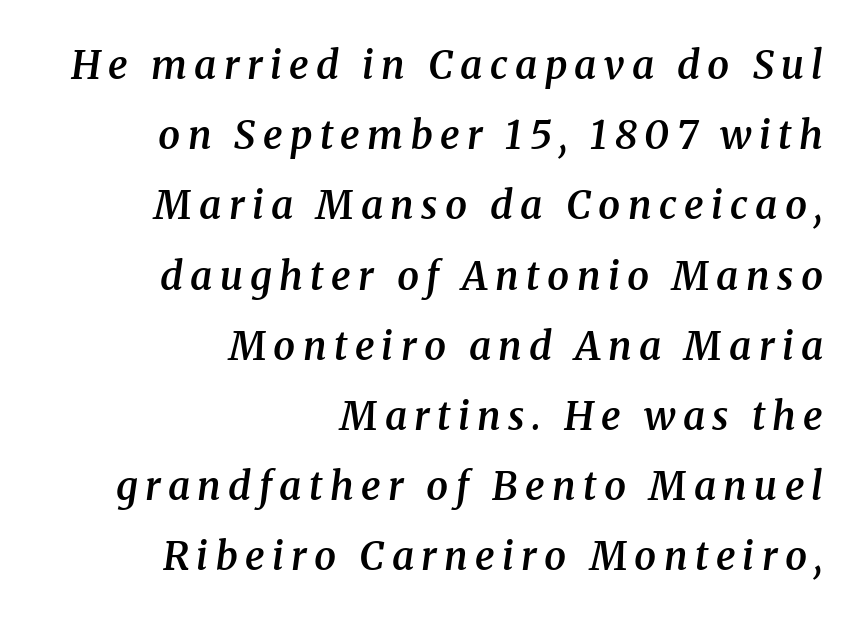
{"serif": "yes", "italic": "yes", "lean": "right", "slant_degrees": 8, "bold": "semi", "weight": "semibold", "width": "normal", "stroke_contrast": "medium", "x_height": "medium", "monospaced": "no", "underline": "no", "align": "right", "line_spacing_ratio": 1.8, "glyph_px": 39}
